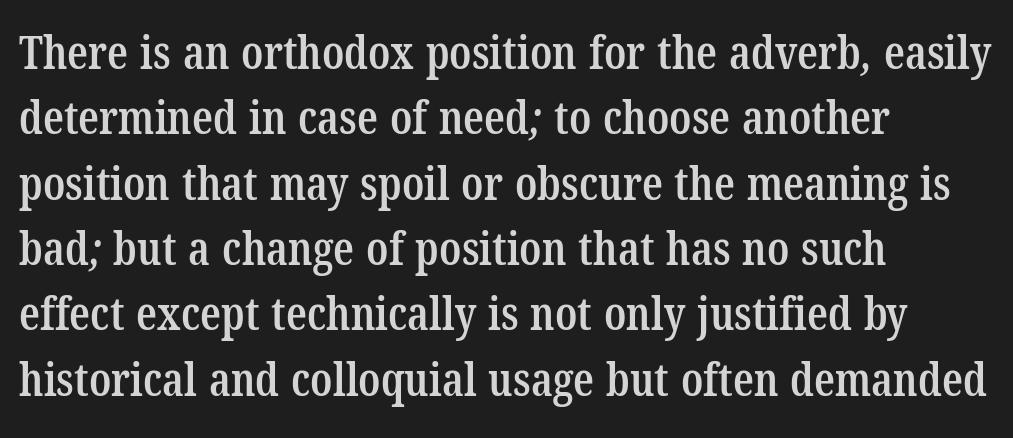
The image shows 46 px semibold, condensed serif type; set left-aligned, normal line spacing (1.42x), normal letter spacing, not underlined; low stroke contrast and a medium x-height.
